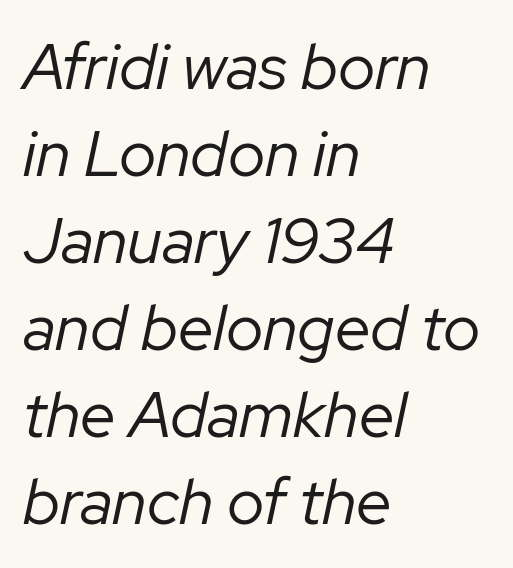
Q: Is the text bold? A: No.
Q: Is the text italic (slanted)? A: Yes, it leans right by about 12 degrees.
Q: Is the text underlined? A: No.
Q: How is the paragraph aligned? A: Left-aligned.
Q: Is the spacing between letters normal or unusually wide? A: Normal.
Q: Is the spacing between lines tight, normal or loose? A: Normal.
Q: Width (condensed, normal, or wide)? A: Normal.
Q: Stroke contrast? A: Low.
Q: x-height? A: Medium.
Q: Monospaced? A: No.
